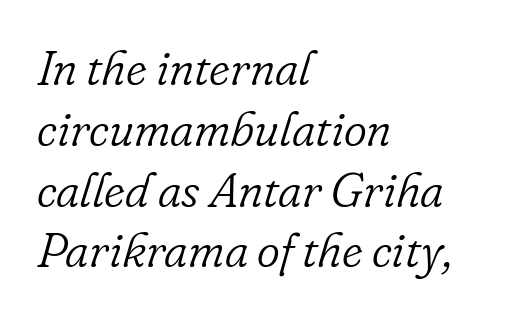
{"serif": "yes", "italic": "yes", "lean": "right", "slant_degrees": 16, "bold": "no", "weight": "light", "width": "normal", "stroke_contrast": "low", "x_height": "small", "monospaced": "no", "underline": "no", "align": "left", "line_spacing_ratio": 1.24, "letter_spacing": "normal", "letter_spacing_em": 0.0, "glyph_px": 49}
